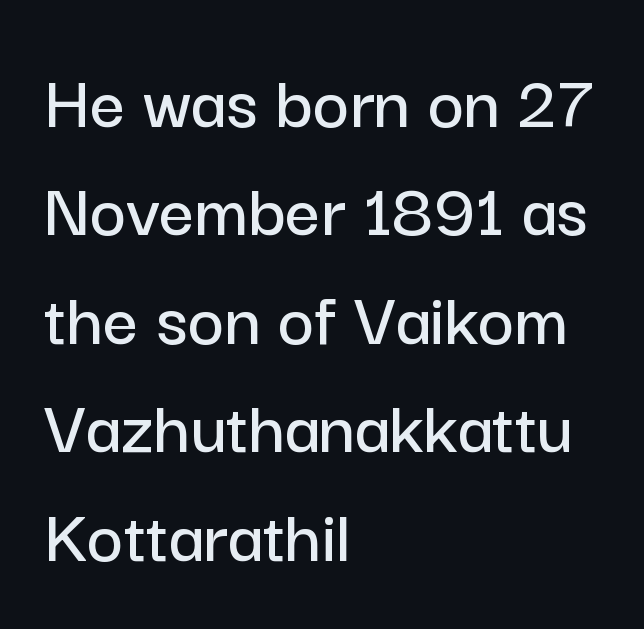
The image shows 78 px sans-serif type, upright; set left-aligned, normal line spacing (1.39x), normal letter spacing, not underlined; low stroke contrast and a medium x-height.
